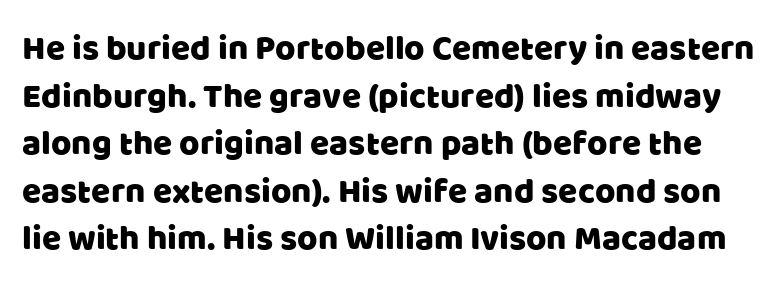
The image shows 35 px sans-serif type, upright; set normal line spacing (1.36x), normal letter spacing, not underlined; low stroke contrast and a large x-height.
